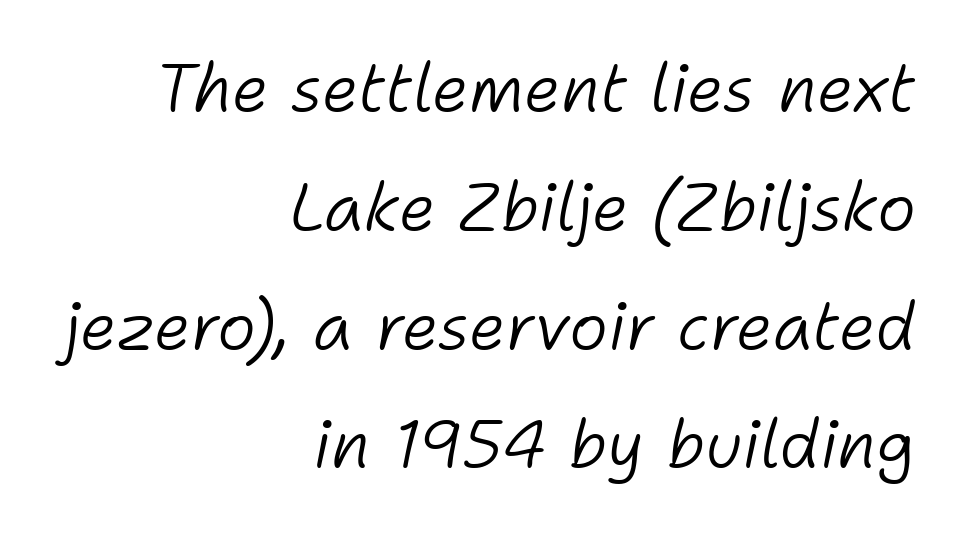
{"italic": "yes", "lean": "right", "slant_degrees": 11, "bold": "no", "weight": "light", "width": "normal", "stroke_contrast": "low", "x_height": "medium", "monospaced": "no", "underline": "no", "align": "right", "line_spacing_ratio": 1.8, "letter_spacing": "normal", "letter_spacing_em": 0.0, "glyph_px": 66}
